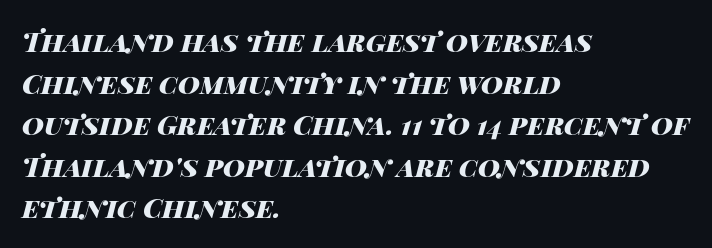
{"italic": "yes", "lean": "right", "slant_degrees": 14, "bold": "yes", "underline": "no", "align": "left", "line_spacing": "normal", "line_spacing_ratio": 1.54, "letter_spacing": "normal", "letter_spacing_em": 0.0, "glyph_px": 27}
